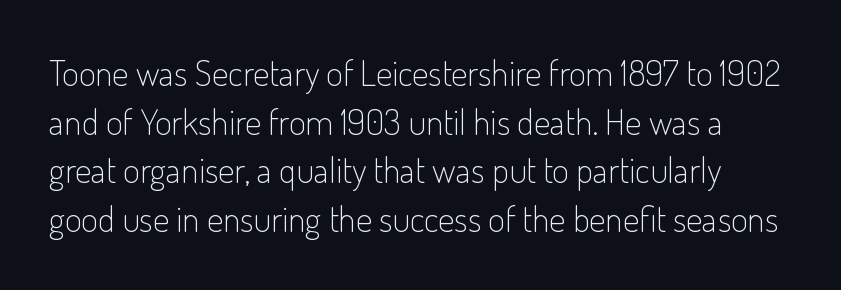
The image shows 36 px light, condensed sans-serif type, upright; set normal line spacing (1.35x), normal letter spacing, not underlined; low stroke contrast and a small x-height.
